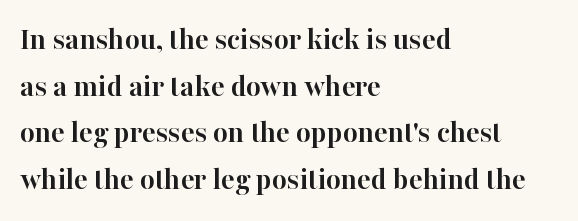
Proportional: the letters do not fall into vertical columns. Serif or sans? Serif — the stroke terminals have little feet. This sample is left-justified, so line endings fall wherever the words run out. Letter spacing: default.
